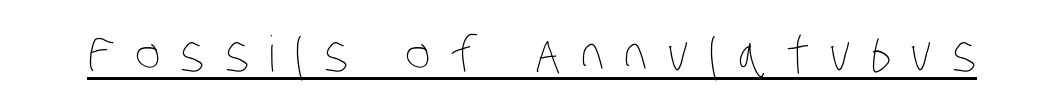
Check the space under the baseline: a stroke is drawn there. Nothing heavy about these letters — not bold at all. You could only call the tracking loose — the letters float apart. Character widths vary here, with narrow letters taking less room than wide ones.
